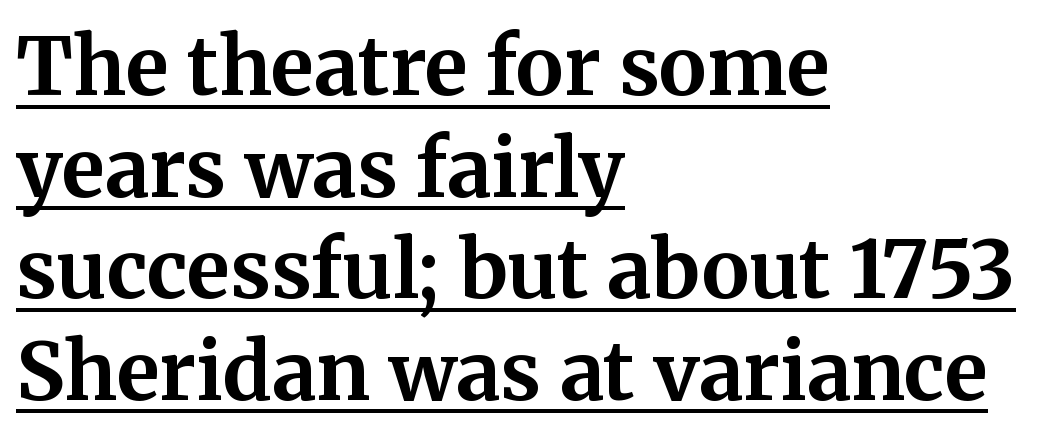
{"serif": "yes", "italic": "no", "bold": "yes", "weight": "bold", "width": "normal", "stroke_contrast": "medium", "x_height": "medium", "monospaced": "no", "underline": "yes", "align": "left", "line_spacing": "normal", "line_spacing_ratio": 1.27, "letter_spacing": "normal", "letter_spacing_em": 0.0, "glyph_px": 80}
